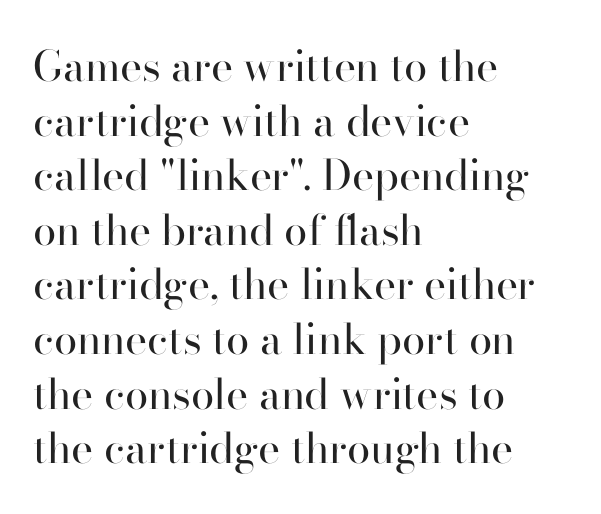
{"serif": "yes", "italic": "no", "bold": "no", "weight": "regular", "width": "normal", "stroke_contrast": "high", "x_height": "small", "monospaced": "no", "underline": "no", "align": "left", "line_spacing": "normal", "line_spacing_ratio": 1.3, "letter_spacing": "normal", "letter_spacing_em": 0.0, "glyph_px": 42}
